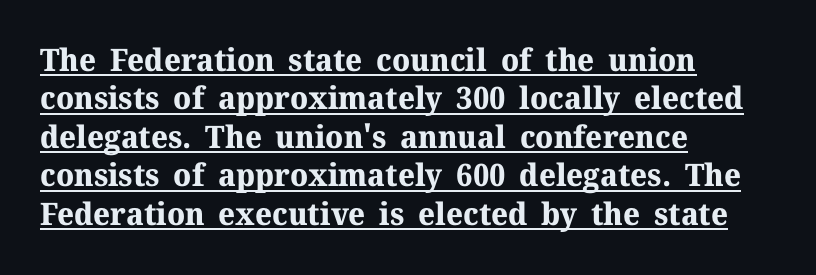
Q: Is the text bold? A: Yes.
Q: Is the text italic (slanted)? A: No, it is upright.
Q: Is the typeface a serif or a sans-serif typeface? A: Serif.
Q: Is the text underlined? A: Yes.
Q: How is the paragraph aligned? A: Left-aligned.
Q: Is the spacing between letters normal or unusually wide? A: Normal.
Q: Width (condensed, normal, or wide)? A: Normal.
Q: Stroke contrast? A: Medium.
Q: x-height? A: Medium.
Q: Monospaced? A: No.
